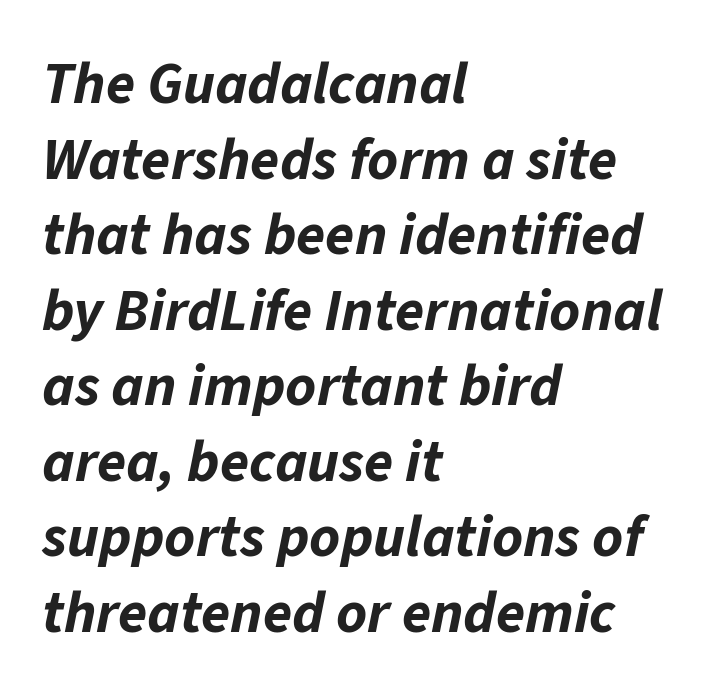
The image shows 59 px bold type, italic (leaning right); set left-aligned, normal line spacing (1.28x), normal letter spacing, not underlined; low stroke contrast and a medium x-height.
